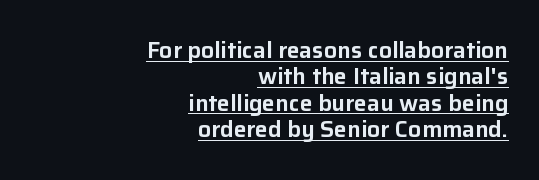
Quick note: underline on. When letters stand straight like this, we call the style roman or upright. Does the copy run flush right? Yes — the right margin is perfectly even. Horizontal bands of white between lines are thin slivers.
